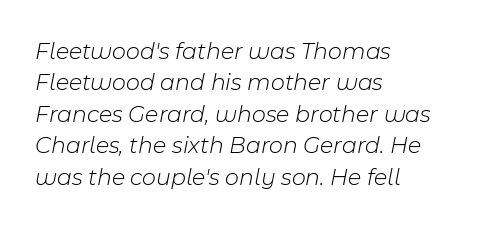
{"italic": "yes", "lean": "right", "slant_degrees": 11, "bold": "no", "underline": "no", "align": "left", "line_spacing": "normal", "line_spacing_ratio": 1.31, "letter_spacing": "normal", "letter_spacing_em": 0.0, "glyph_px": 24}
